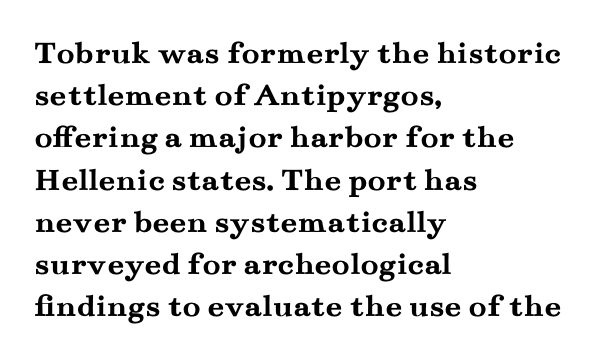
Q: Is the text bold? A: Yes.
Q: Is the text italic (slanted)? A: No, it is upright.
Q: Is the typeface a serif or a sans-serif typeface? A: Serif.
Q: Is the text underlined? A: No.
Q: How is the paragraph aligned? A: Left-aligned.
Q: Is the spacing between letters normal or unusually wide? A: Normal.
Q: Is the spacing between lines tight, normal or loose? A: Normal.
Q: Width (condensed, normal, or wide)? A: Wide.
Q: Stroke contrast? A: Medium.
Q: x-height? A: Small.
Q: Monospaced? A: No.
